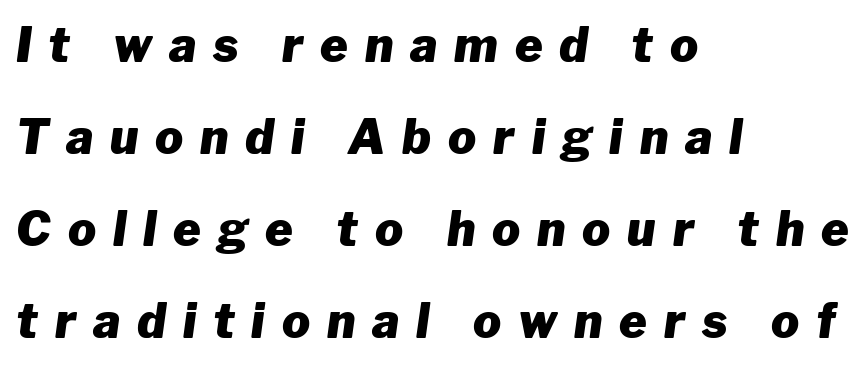
The image shows 47 px heavy type, italic (leaning right); set left-aligned, loose line spacing (1.96x), unusually wide letter spacing (+0.36 em), not underlined; low stroke contrast and a medium x-height.
